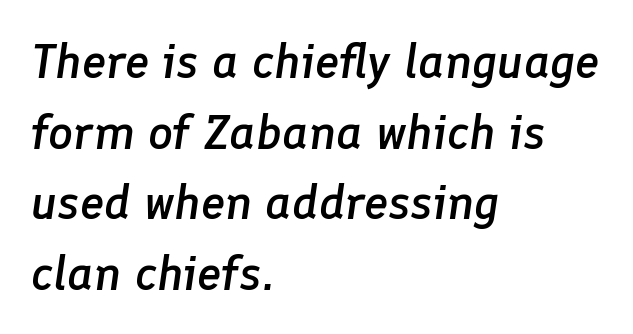
Q: Is the text bold? A: Semi-bold.
Q: Is the text italic (slanted)? A: Yes, it leans right by about 8 degrees.
Q: Is the text underlined? A: No.
Q: How is the paragraph aligned? A: Left-aligned.
Q: Is the spacing between letters normal or unusually wide? A: Normal.
Q: Is the spacing between lines tight, normal or loose? A: Normal.
Q: Width (condensed, normal, or wide)? A: Normal.
Q: Stroke contrast? A: Low.
Q: x-height? A: Medium.
Q: Monospaced? A: No.
